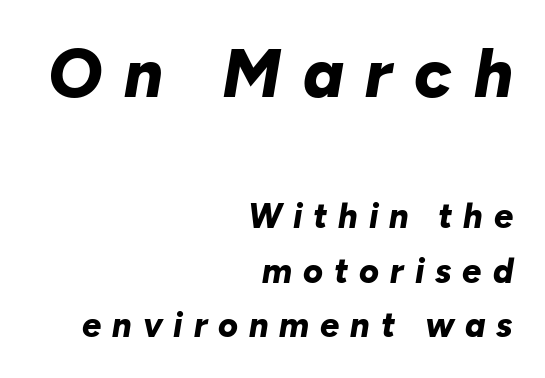
Q: Is the text bold? A: Yes.
Q: Is the text italic (slanted)? A: Yes, it leans right by about 10 degrees.
Q: Is the text underlined? A: No.
Q: How is the paragraph aligned? A: Right-aligned.
Q: Is the spacing between letters normal or unusually wide? A: Unusually wide.
Q: Is the spacing between lines tight, normal or loose? A: Normal.
Q: Which block of text is set in a larger size, the first (top) or the second (bottom)? A: The first (top) one.
Q: Width (condensed, normal, or wide)? A: Normal.
Q: Stroke contrast? A: Low.
Q: x-height? A: Medium.
Q: Monospaced? A: No.
